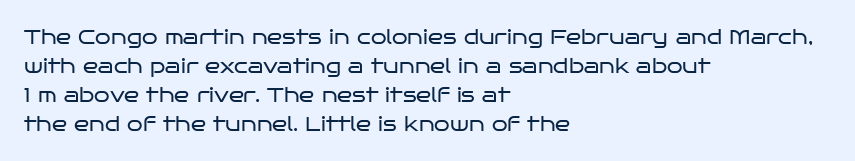
The image shows 20 px text type, upright; set left-aligned, normal line spacing (1.45x), normal letter spacing, not underlined.
